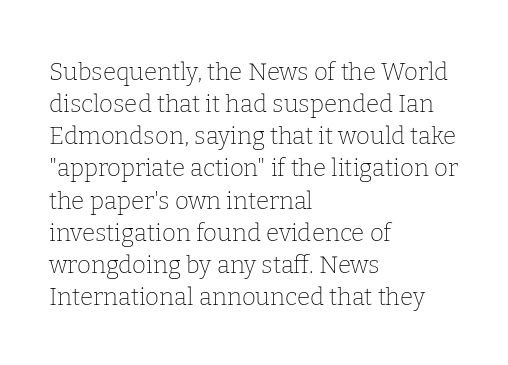
The image shows 24 px text type, upright; set left-aligned, normal line spacing (1.34x), normal letter spacing, not underlined.
